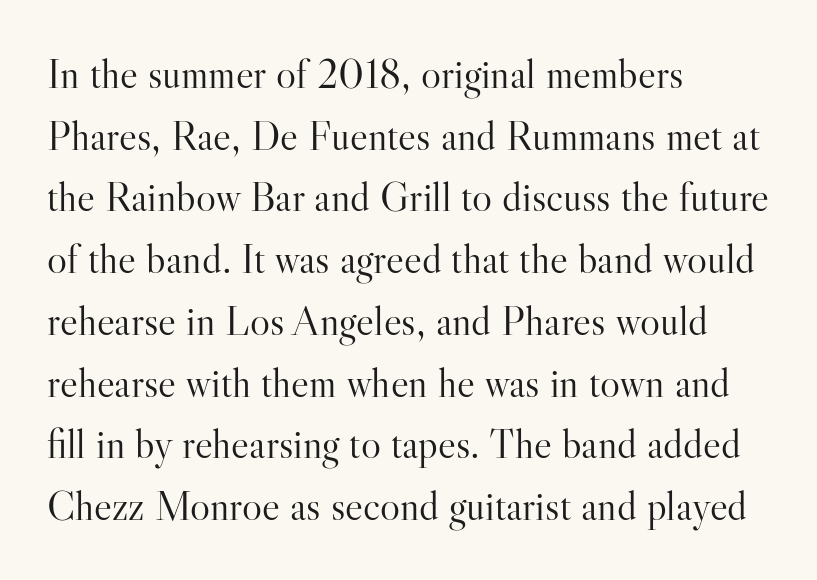
The image shows 42 px light serif type, upright; set left-aligned, normal line spacing (1.47x), normal letter spacing, not underlined; high stroke contrast and a small x-height.
